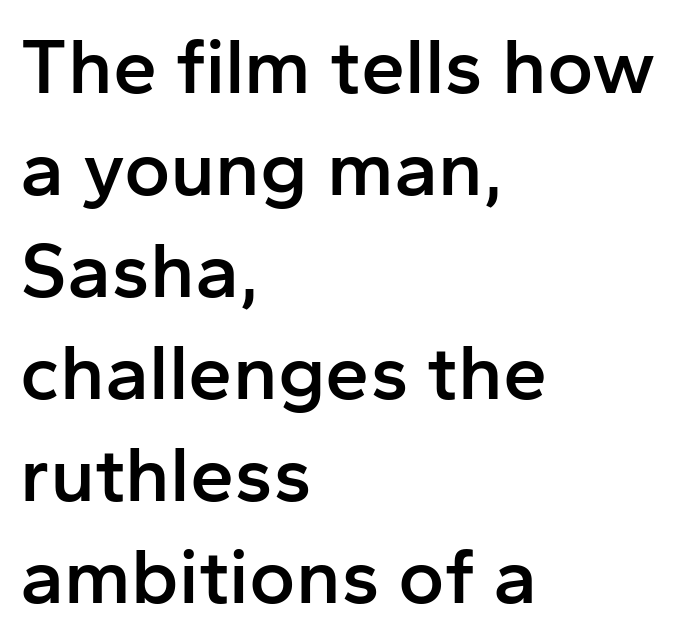
{"serif": "no", "italic": "no", "bold": "semi", "weight": "semibold", "width": "normal", "stroke_contrast": "low", "x_height": "medium", "monospaced": "no", "underline": "no", "align": "left", "line_spacing": "normal", "line_spacing_ratio": 1.29, "letter_spacing": "normal", "letter_spacing_em": 0.0, "glyph_px": 79}
